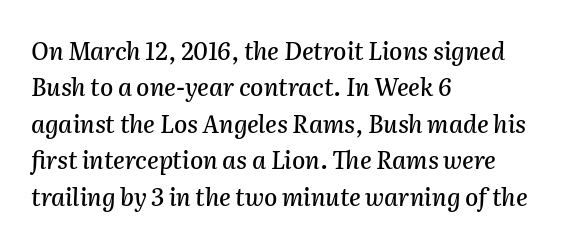
Beneath every word, the page is bare. The line texture is even and compact thanks to regular tracking. Layout note: lines flush left. Leading matches the norm, producing a regular column. The glyphs look as if they've been sheared to an angle.
